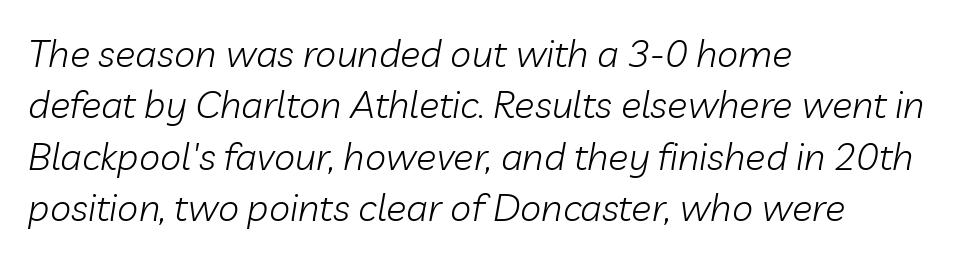
The image shows 38 px light type, italic (leaning right); set left-aligned, normal line spacing (1.35x), normal letter spacing, not underlined; low stroke contrast and a medium x-height.
